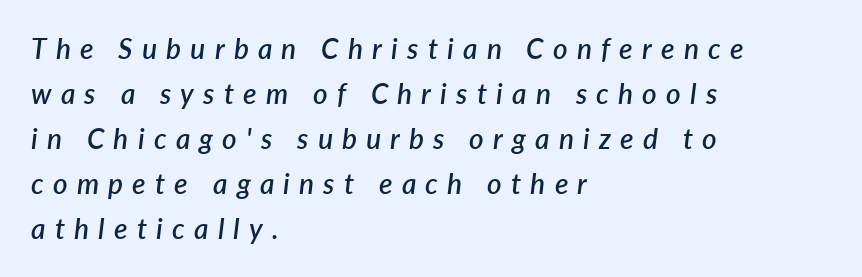
Q: Is the text bold? A: Semi-bold.
Q: Is the text italic (slanted)? A: Yes, it leans right by about 7 degrees.
Q: Is the text underlined? A: No.
Q: How is the paragraph aligned? A: Left-aligned.
Q: Is the spacing between letters normal or unusually wide? A: Unusually wide.
Q: Is the spacing between lines tight, normal or loose? A: Normal.
Q: Width (condensed, normal, or wide)? A: Normal.
Q: Stroke contrast? A: Low.
Q: x-height? A: Medium.
Q: Monospaced? A: No.
